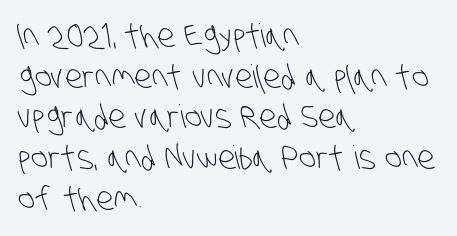
The image shows 32 px light, condensed sans-serif type; set left-aligned, normal line spacing (1.27x), normal letter spacing, not underlined; low stroke contrast and a large x-height.
